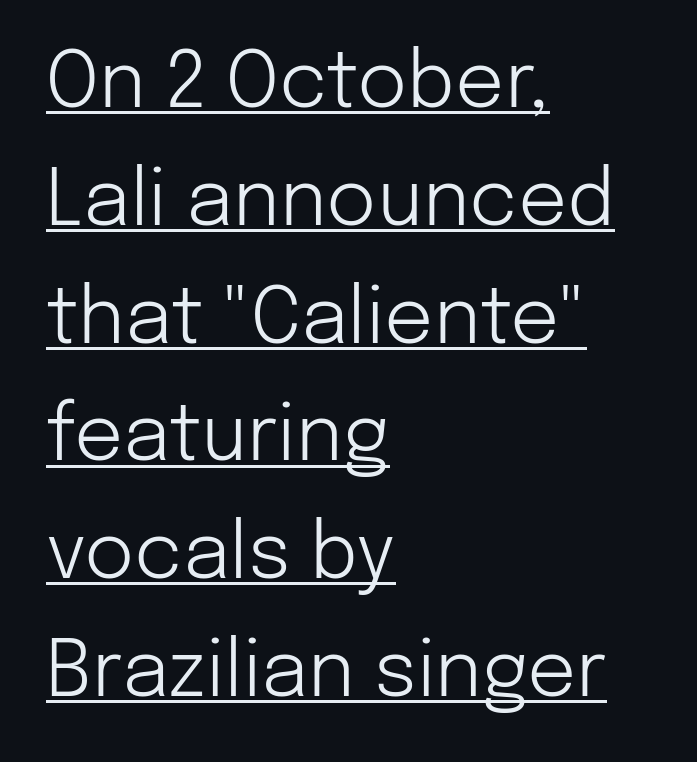
The image shows 77 px light sans-serif type, upright; set left-aligned, normal line spacing (1.53x), normal letter spacing, underlined; low stroke contrast and a medium x-height.
